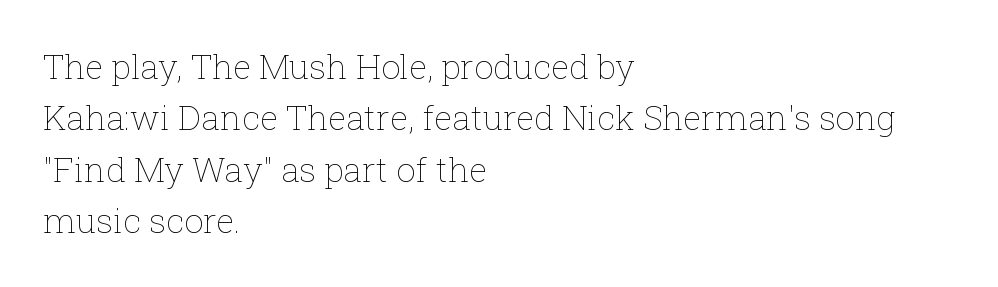
Leftover space on each line is placed entirely after the last word. Students, observe: this is what conventionally led text looks like. Quick note: underline off. The type sits square on the baseline with zero lean. The font sits on the lighter half of the weight spectrum, regular included. The rendering keeps characters at their native spacing.
